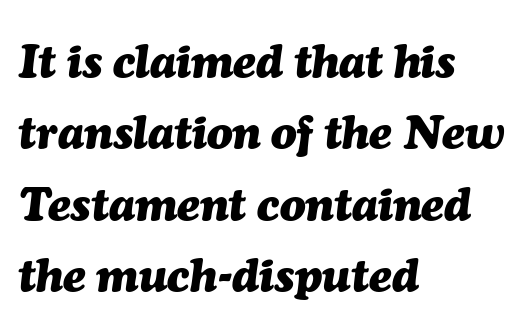
{"italic": "yes", "lean": "right", "slant_degrees": 7, "bold": "yes", "weight": "heavy", "width": "normal", "stroke_contrast": "medium", "x_height": "medium", "monospaced": "no", "underline": "no", "align": "left", "line_spacing": "normal", "line_spacing_ratio": 1.52, "letter_spacing": "normal", "letter_spacing_em": 0.0, "glyph_px": 47}
